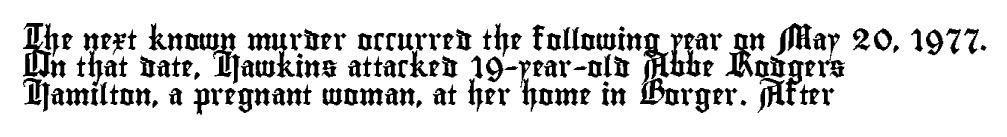
The image shows 21 px text type, upright; set left-aligned, normal line spacing (1.3x), normal letter spacing, not underlined.
